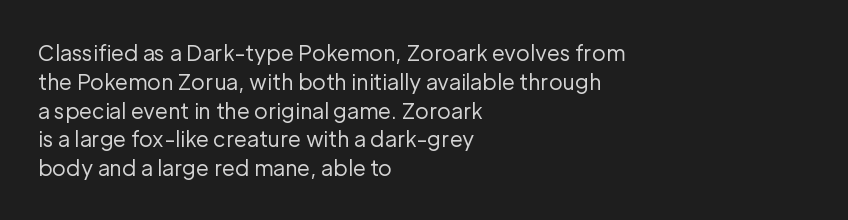
The image shows 21 px text type, upright; set left-aligned, normal line spacing (1.37x), normal letter spacing, not underlined.
